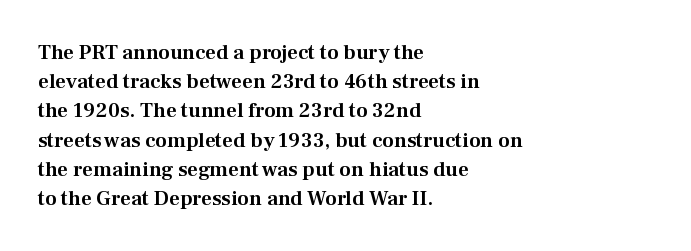
{"italic": "no", "underline": "no", "align": "left", "line_spacing": "normal", "line_spacing_ratio": 1.39, "letter_spacing": "normal", "letter_spacing_em": 0.0, "glyph_px": 21}
